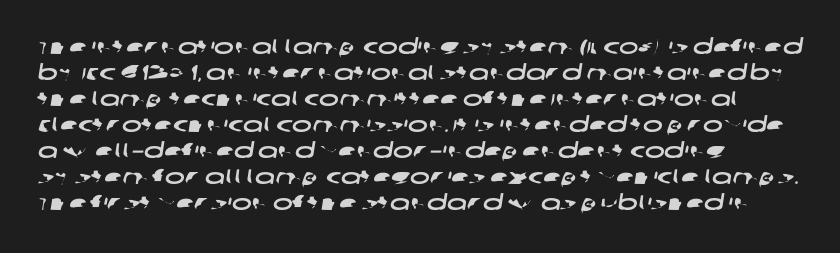
{"underline": "no", "align": "left", "line_spacing_ratio": 1.24, "letter_spacing": "normal", "letter_spacing_em": 0.0, "glyph_px": 21}
